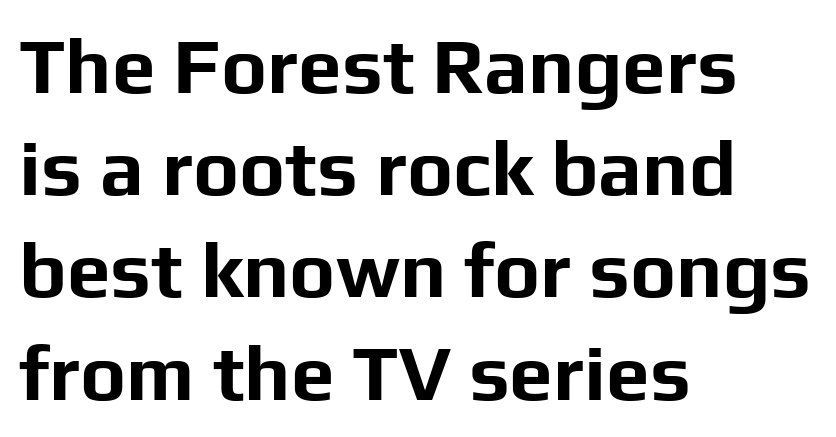
The image shows 78 px bold sans-serif type, upright; set left-aligned, normal line spacing (1.31x), normal letter spacing, not underlined; low stroke contrast and a medium x-height.
